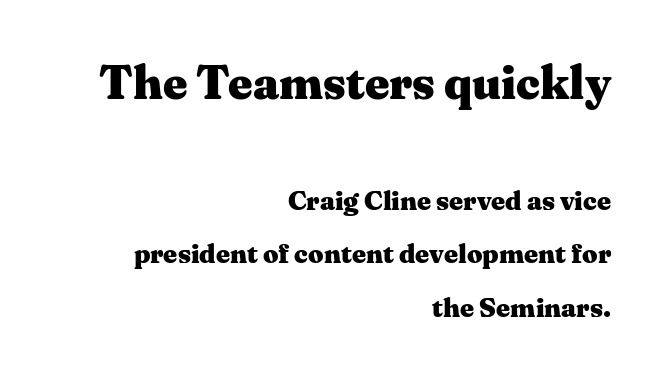
The image shows 47 px heavy, wide serif type, upright; set right-aligned, loose line spacing (1.97x), normal letter spacing, not underlined; the first (top) block is 1.74x larger; medium stroke contrast and a medium x-height.
